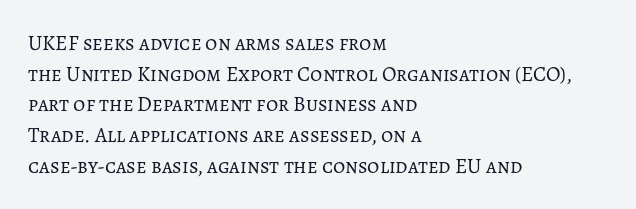
The image shows 21 px text type, upright; set left-aligned, normal line spacing (1.46x), normal letter spacing, not underlined.
